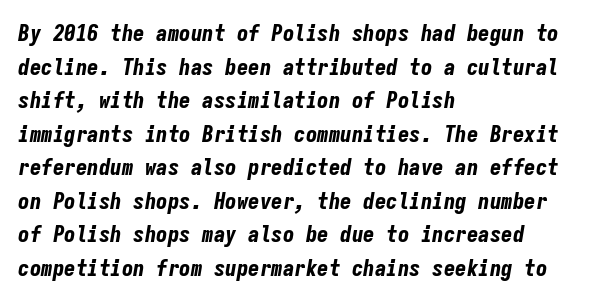
Q: Is the text bold? A: Yes.
Q: Is the text italic (slanted)? A: Yes, it leans right by about 9 degrees.
Q: Is the text underlined? A: No.
Q: How is the paragraph aligned? A: Left-aligned.
Q: Is the spacing between letters normal or unusually wide? A: Normal.
Q: Is the spacing between lines tight, normal or loose? A: Normal.
